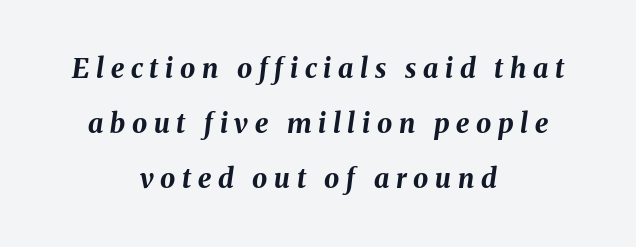
The image shows 27 px bold type, italic (leaning right); set centered, loose line spacing (2.03x), unusually wide letter spacing (+0.25 em), not underlined.
